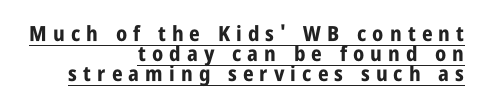
The glyphs have the mass of a bold cut. Is the letter spacing exaggerated? Yes — the characters are pushed far apart. A continuous stroke trails under the words, as in a hyperlink. Tall strokes in this sample are plumb rather than angled. Visually the block forms a straight wall on the right and a jagged coastline on the left.
